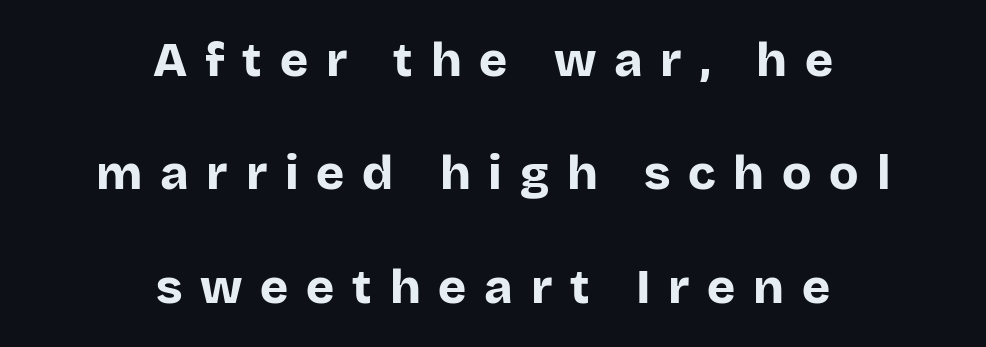
The image shows 48 px bold sans-serif type, upright; set centered, loose line spacing (2.36x), unusually wide letter spacing (+0.37 em), not underlined; low stroke contrast and a large x-height.
